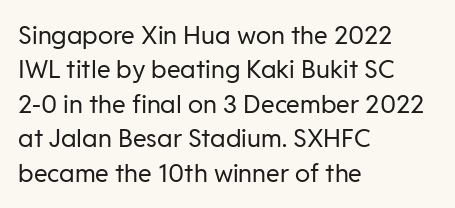
{"italic": "no", "bold": "no", "underline": "no", "align": "left", "line_spacing": "normal", "line_spacing_ratio": 1.38, "letter_spacing": "normal", "letter_spacing_em": 0.0, "glyph_px": 25}
